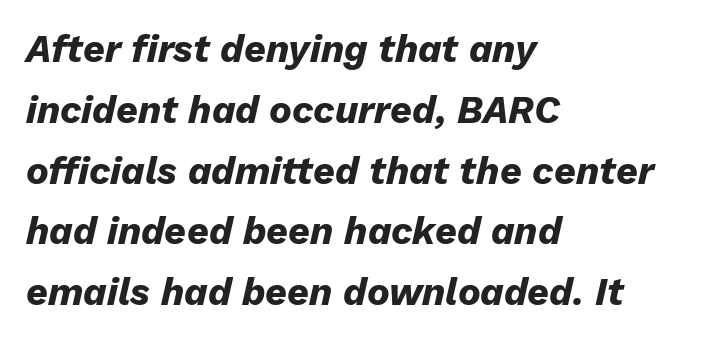
The image shows 38 px heavy type, italic (leaning right); set left-aligned, normal line spacing (1.6x), normal letter spacing, not underlined; low stroke contrast and a medium x-height.
